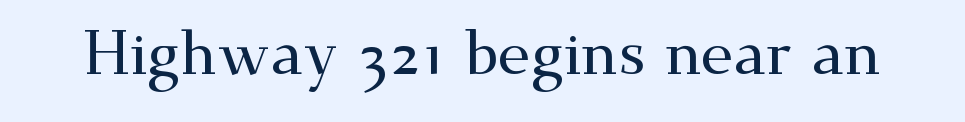
Each letter keeps its own natural width here, so spacing adapts to shape. The space directly below the letters is spotless. Does the lettering tilt? It doesn't — this is upright. A typesetter would label this face a serif. Characters follow at the spacing the type designer built in.
